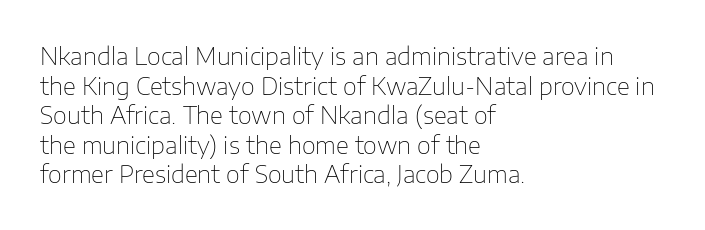
The image shows 24 px text type, upright; set left-aligned, line spacing 1.23x, normal letter spacing, not underlined.
